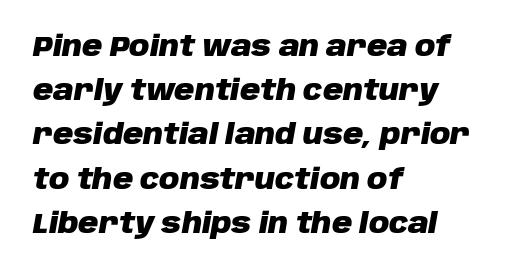
Q: Is the text bold? A: Yes.
Q: Is the text italic (slanted)? A: Yes, it leans right by about 10 degrees.
Q: Is the text underlined? A: No.
Q: How is the paragraph aligned? A: Left-aligned.
Q: Is the spacing between letters normal or unusually wide? A: Normal.
Q: Is the spacing between lines tight, normal or loose? A: Normal.
Q: Width (condensed, normal, or wide)? A: Normal.
Q: Stroke contrast? A: Low.
Q: x-height? A: Large.
Q: Monospaced? A: No.
